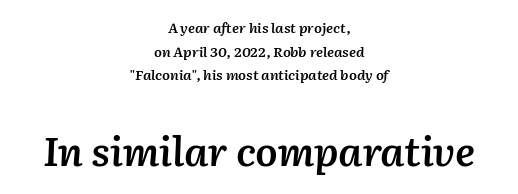
The baseline area is clear. A student would notice the bottom passage is typeset larger than what precedes it. An italicized treatment has been applied to the whole sample. Looks like regular typesetting: each glyph gets only the width it needs.
